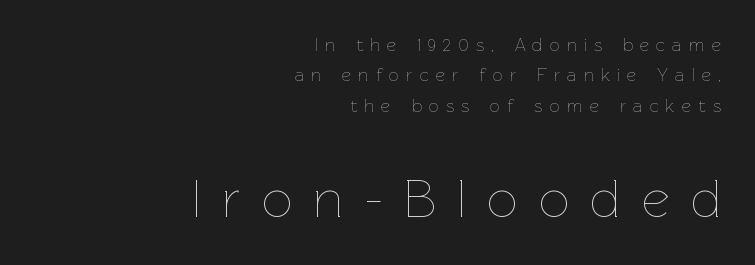
The lettering stays uniformly vertical, giving the passage a roman look. The weight would be labelled regular, book, light, or lighter still. Is this a fixed-width face? No — the glyphs have proportional, varying widths. The rendering inserts visible extra space after every character.
